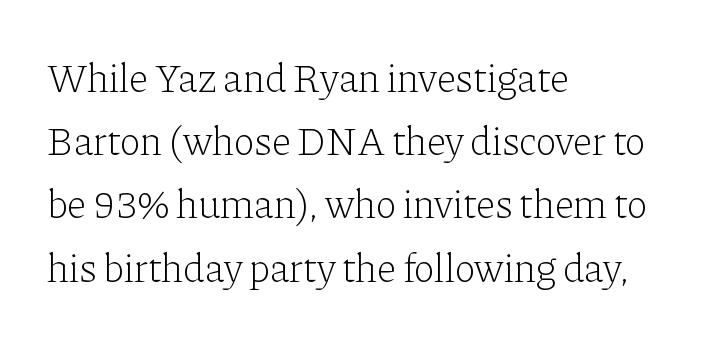
{"serif": "yes", "italic": "no", "bold": "no", "weight": "light", "width": "normal", "stroke_contrast": "low", "x_height": "medium", "monospaced": "no", "underline": "no", "align": "left", "line_spacing": "normal", "line_spacing_ratio": 1.58, "letter_spacing": "normal", "letter_spacing_em": 0.0, "glyph_px": 40}
